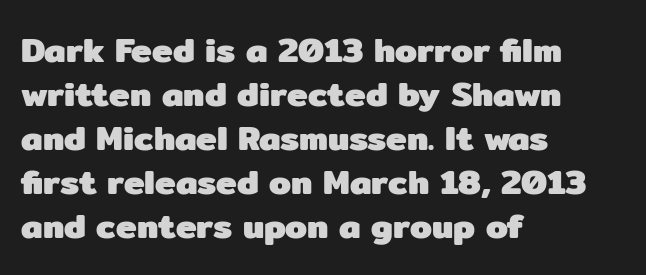
The image shows 35 px heavy sans-serif type, upright; set left-aligned, normal line spacing (1.26x), normal letter spacing, not underlined; low stroke contrast and a medium x-height.
